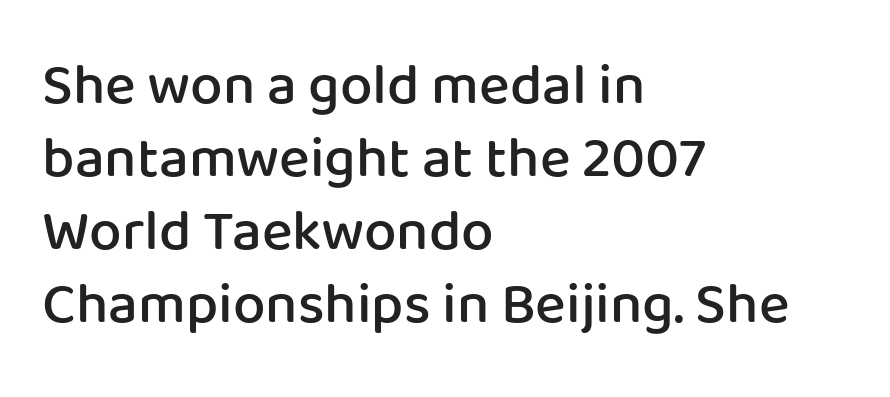
The image shows 58 px semibold sans-serif type, upright; set left-aligned, normal line spacing (1.26x), normal letter spacing, not underlined; low stroke contrast and a medium x-height.
